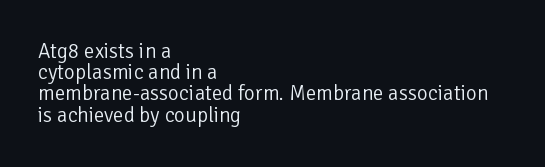
The image shows 21 px text type, upright; set left-aligned, tight line spacing (1.01x), normal letter spacing, not underlined.
